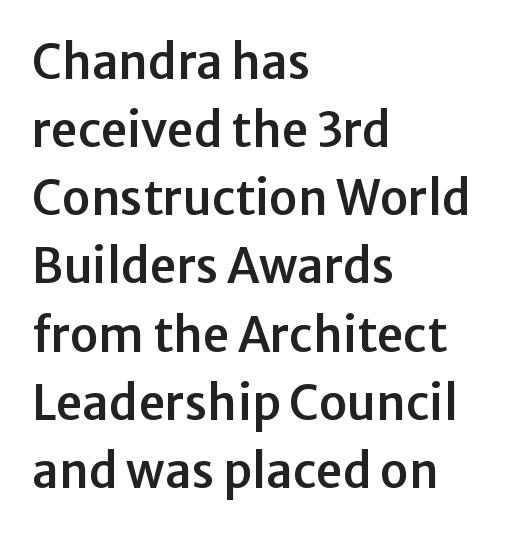
Q: Is the text italic (slanted)? A: No, it is upright.
Q: Is the typeface a serif or a sans-serif typeface? A: Sans-serif.
Q: Is the text underlined? A: No.
Q: How is the paragraph aligned? A: Left-aligned.
Q: Is the spacing between letters normal or unusually wide? A: Normal.
Q: Is the spacing between lines tight, normal or loose? A: Normal.
Q: Width (condensed, normal, or wide)? A: Normal.
Q: Stroke contrast? A: Low.
Q: x-height? A: Medium.
Q: Monospaced? A: No.
